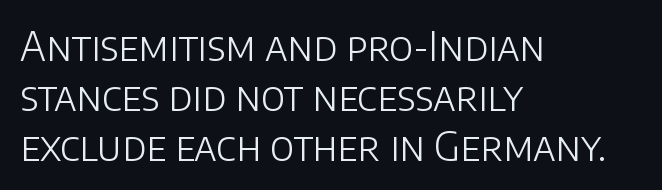
Honestly, the letter spacing is just normal — you wouldn't notice it. If you drew a line through each stem, it would be perfectly vertical. One glance says typical: line gaps are just what's usual. Each letter keeps its own natural width here, so spacing adapts to shape.
